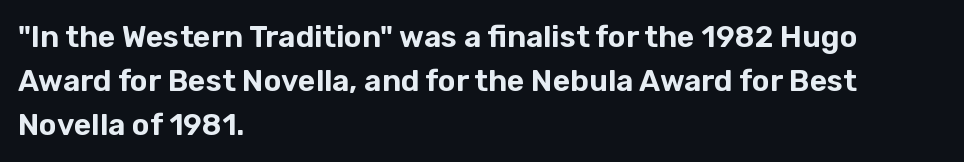
Q: Is the text italic (slanted)? A: No, it is upright.
Q: Is the typeface a serif or a sans-serif typeface? A: Sans-serif.
Q: Is the text underlined? A: No.
Q: How is the paragraph aligned? A: Left-aligned.
Q: Is the spacing between letters normal or unusually wide? A: Normal.
Q: Is the spacing between lines tight, normal or loose? A: Normal.
Q: Width (condensed, normal, or wide)? A: Normal.
Q: Stroke contrast? A: Low.
Q: x-height? A: Medium.
Q: Monospaced? A: No.
